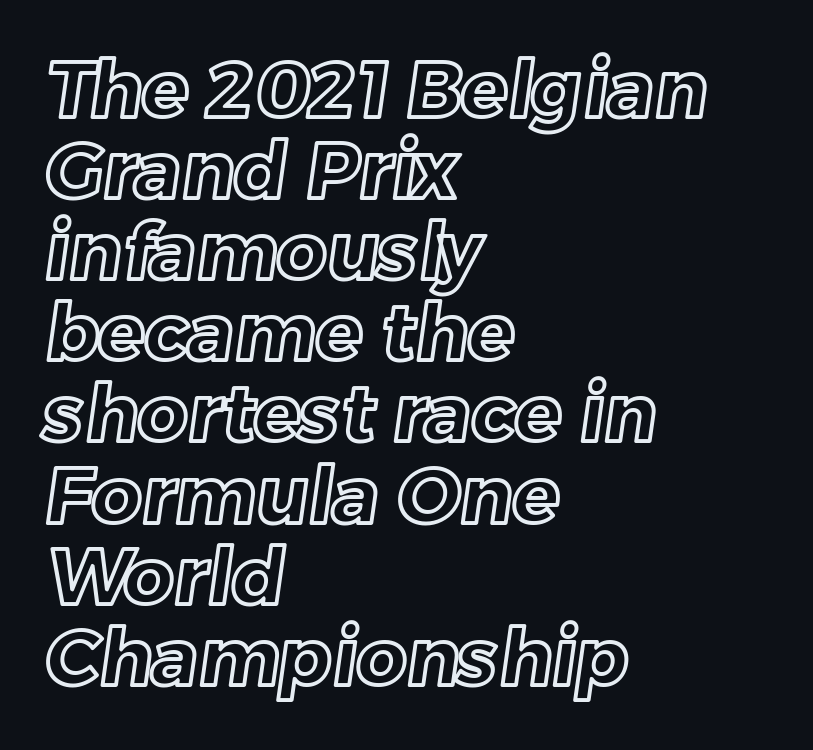
The letters advance in unequal steps, a hallmark of proportional type. The passage shown has conventional tracking throughout. Cramped leading. The string is rendered with underlining switched off. Teacher's note: observe the even left margin — that is flush-left alignment.
